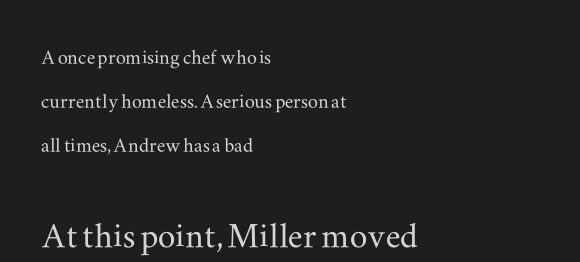
Q: Is the text italic (slanted)? A: No, it is upright.
Q: Is the typeface a serif or a sans-serif typeface? A: Serif.
Q: Is the text underlined? A: No.
Q: How is the paragraph aligned? A: Left-aligned.
Q: Is the spacing between letters normal or unusually wide? A: Normal.
Q: Which block of text is set in a larger size, the first (top) or the second (bottom)? A: The second (bottom) one.
Q: Width (condensed, normal, or wide)? A: Wide.
Q: Stroke contrast? A: Medium.
Q: x-height? A: Small.
Q: Monospaced? A: No.
